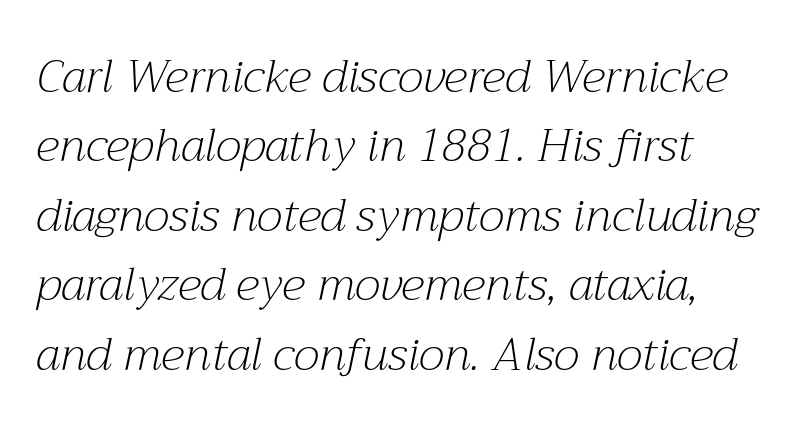
The image shows 46 px light serif type, italic (leaning right); set normal line spacing (1.51x), normal letter spacing, not underlined; medium stroke contrast and a medium x-height.
